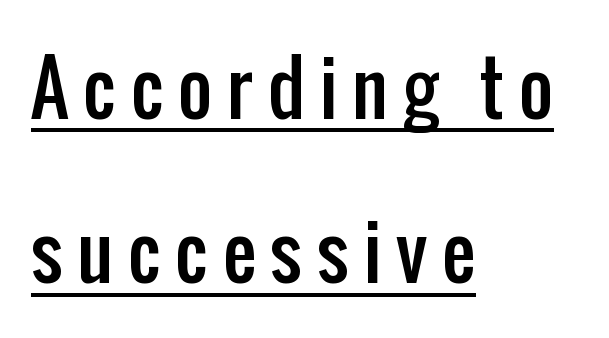
{"serif": "no", "italic": "no", "width": "condensed", "stroke_contrast": "low", "x_height": "medium", "monospaced": "no", "underline": "yes", "align": "left", "line_spacing": "loose", "line_spacing_ratio": 2.22, "letter_spacing": "wide", "letter_spacing_em": 0.2, "glyph_px": 74}
